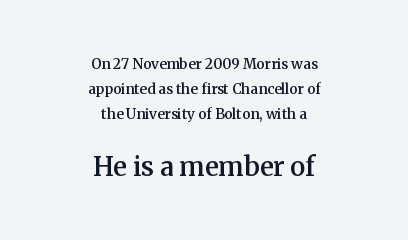
{"italic": "no", "bold": "semi", "underline": "no", "align": "center", "line_spacing_ratio": 1.77, "letter_spacing": "normal", "letter_spacing_em": 0.0, "larger_block": "second", "size_ratio": 1.86, "glyph_px": 26}
